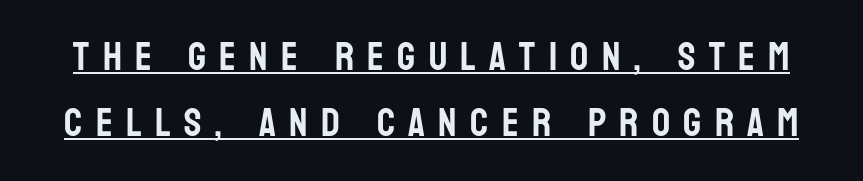
This sample keeps an unexceptional amount of space between lines. Loose tracking; the words dissolve into strings of separated letters. Decoration check: the copy is underlined. Varying glyph widths throughout — classic text-font behaviour. The type family on display is of the sans-serif kind. Italic? Not at all — the glyphs are vertical.
